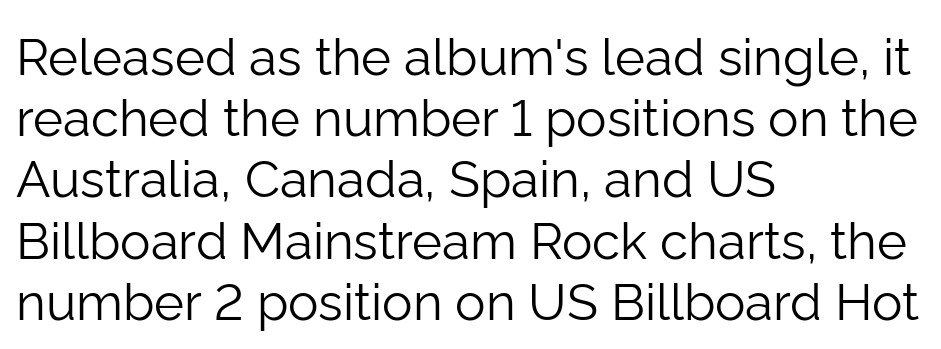
Q: Is the text bold? A: No.
Q: Is the text italic (slanted)? A: No, it is upright.
Q: Is the typeface a serif or a sans-serif typeface? A: Sans-serif.
Q: Is the text underlined? A: No.
Q: How is the paragraph aligned? A: Left-aligned.
Q: Is the spacing between letters normal or unusually wide? A: Normal.
Q: Width (condensed, normal, or wide)? A: Normal.
Q: Stroke contrast? A: Low.
Q: x-height? A: Medium.
Q: Monospaced? A: No.
